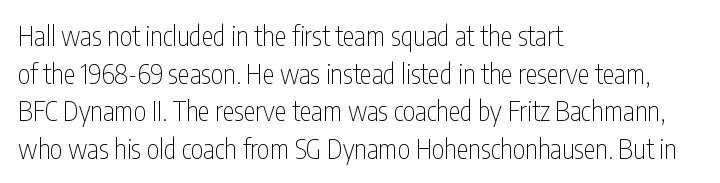
Notice how the stems are strictly vertical — no italics here. A bare baseline throughout the passage. Inter-character spacing is left at the font's built-in metrics. Vertical spacing — default. The ragged edge is on the right, which tells us the setting is flush left. The font sits on the lighter half of the weight spectrum, regular included.
